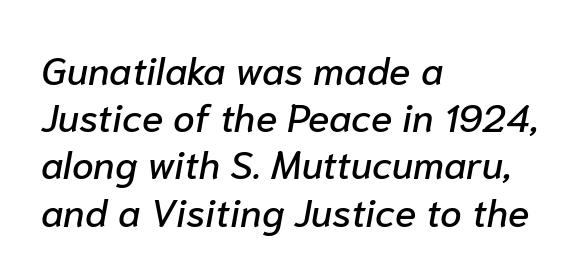
Caption: standard tracking, unaltered. Decoration check: the copy has no underline. Emphasis-style slanted type is in use. These lines are set flush left with a ragged right edge.
